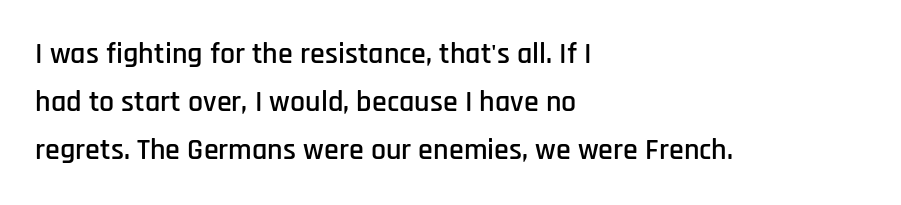
The image shows 30 px condensed sans-serif type, upright; set left-aligned, normal line spacing (1.6x), normal letter spacing, not underlined; low stroke contrast and a large x-height.
